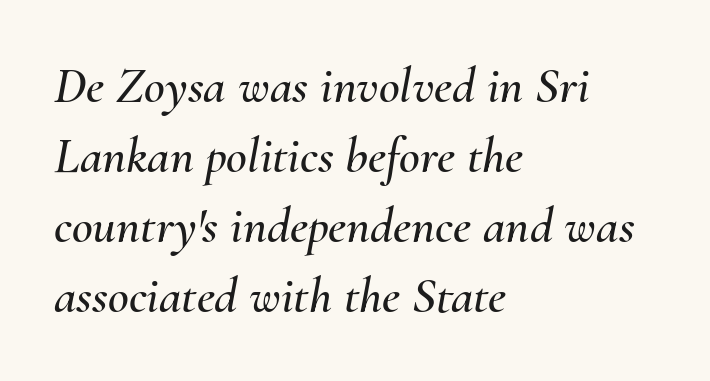
{"italic": "yes", "lean": "right", "slant_degrees": 10, "width": "normal", "stroke_contrast": "medium", "x_height": "small", "monospaced": "no", "underline": "no", "align": "left", "line_spacing": "normal", "line_spacing_ratio": 1.37, "letter_spacing": "normal", "letter_spacing_em": 0.0, "glyph_px": 51}
